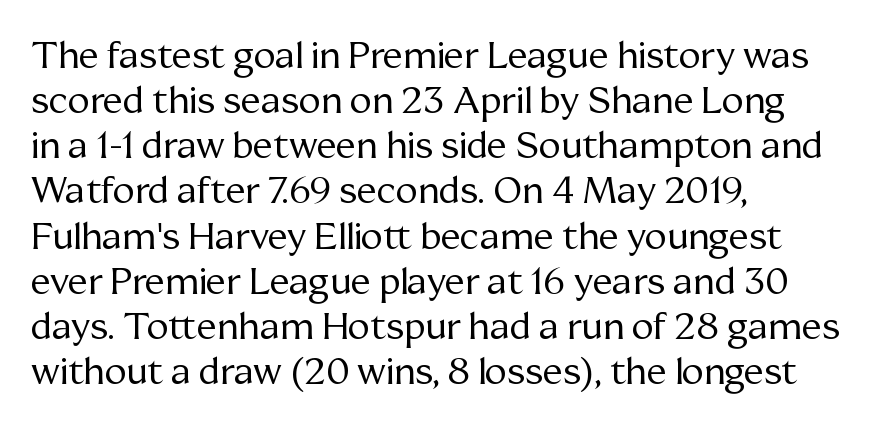
The image shows 37 px regular-weight serif type, upright; set left-aligned, line spacing 1.22x, normal letter spacing, not underlined; medium stroke contrast and a medium x-height.
